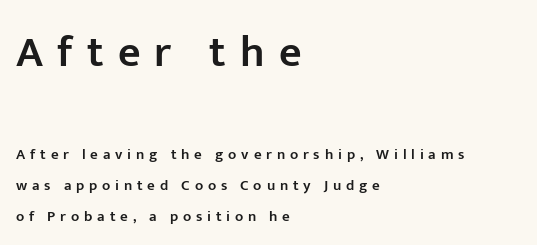
{"serif": "no", "italic": "no", "bold": "semi", "weight": "semibold", "width": "normal", "stroke_contrast": "low", "x_height": "medium", "monospaced": "no", "underline": "no", "align": "left", "line_spacing": "loose", "line_spacing_ratio": 2.06, "letter_spacing": "wide", "letter_spacing_em": 0.32, "larger_block": "first", "size_ratio": 2.93, "glyph_px": 44}
